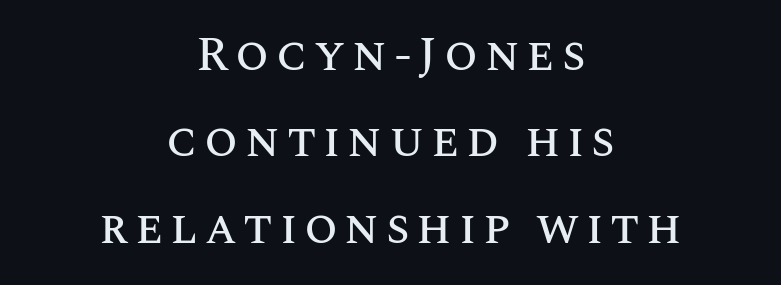
Each letter keeps its own natural width here, so spacing adapts to shape. Decoration check: the copy has no underline. Posture: straight, roman, zero tilt. One-word summary of the alignment: center.
